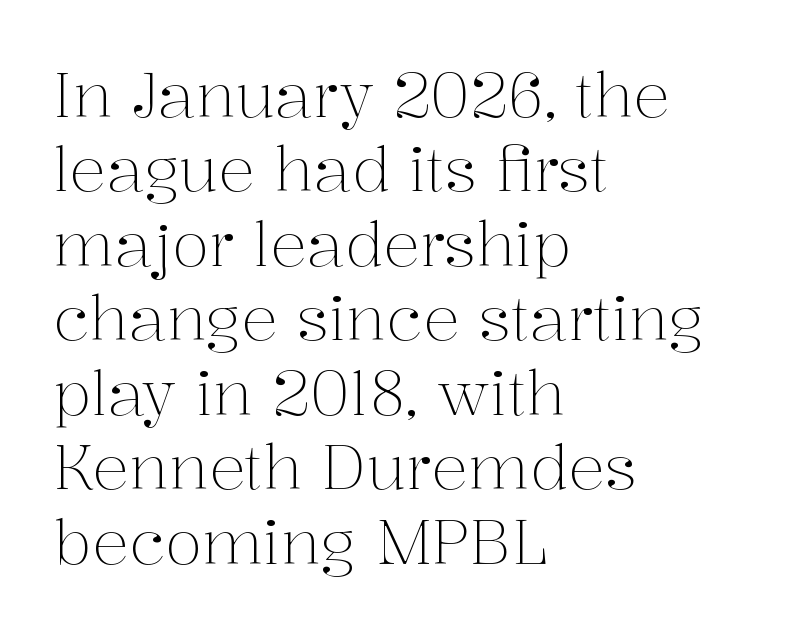
The image shows 61 px light serif type, upright; set left-aligned, line spacing 1.22x, normal letter spacing, not underlined; medium stroke contrast and a medium x-height.
